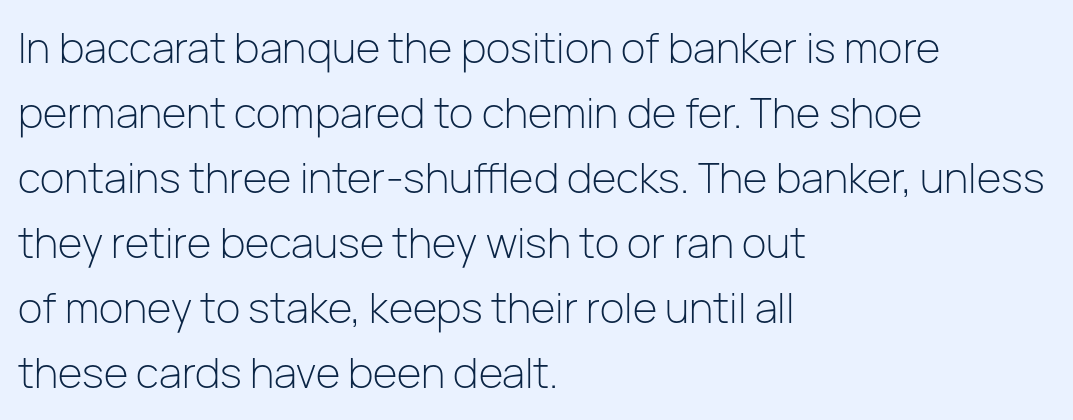
{"serif": "no", "italic": "no", "bold": "no", "weight": "light", "width": "normal", "stroke_contrast": "low", "x_height": "medium", "monospaced": "no", "underline": "no", "align": "left", "line_spacing": "normal", "line_spacing_ratio": 1.55, "letter_spacing": "normal", "letter_spacing_em": 0.0, "glyph_px": 42}
